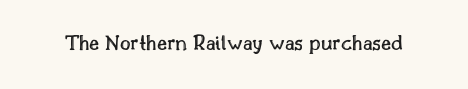
{"italic": "no", "underline": "no", "letter_spacing": "normal", "letter_spacing_em": 0.0, "glyph_px": 23}
